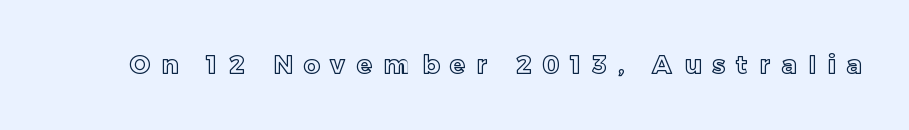
The image shows 25 px text type, upright; set unusually wide letter spacing (+0.46 em), not underlined.
